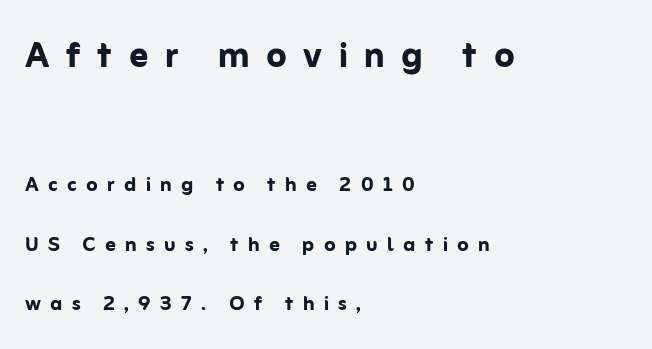
Leftover space on each line is placed entirely after the last word. Size hierarchy here favors the leading block over the trailing one. Does the type have serifs? No, each stem ends abruptly. Underline: absent.
